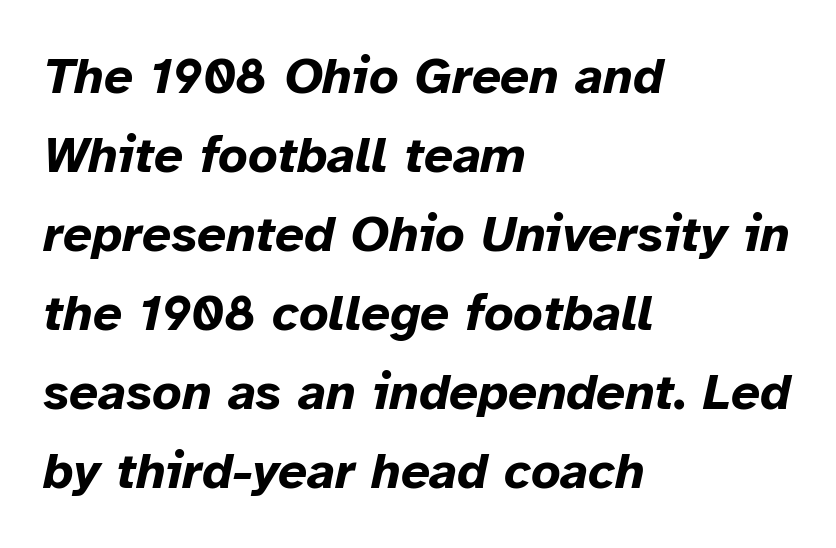
{"italic": "yes", "lean": "right", "slant_degrees": 12, "bold": "yes", "weight": "bold", "width": "normal", "stroke_contrast": "low", "x_height": "medium", "monospaced": "no", "underline": "no", "align": "left", "line_spacing": "normal", "line_spacing_ratio": 1.55, "letter_spacing": "normal", "letter_spacing_em": 0.0, "glyph_px": 51}
